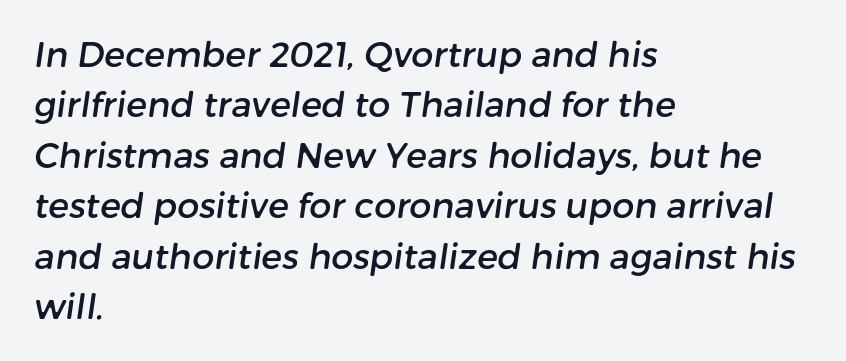
The image shows 35 px sans-serif type; set left-aligned, normal line spacing (1.44x), normal letter spacing, not underlined; low stroke contrast and a medium x-height.
